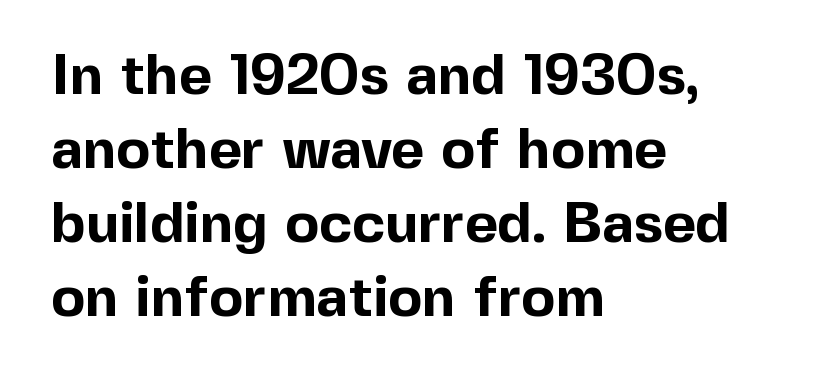
The image shows 57 px bold sans-serif type, upright; set left-aligned, normal line spacing (1.3x), normal letter spacing, not underlined; a medium x-height.
